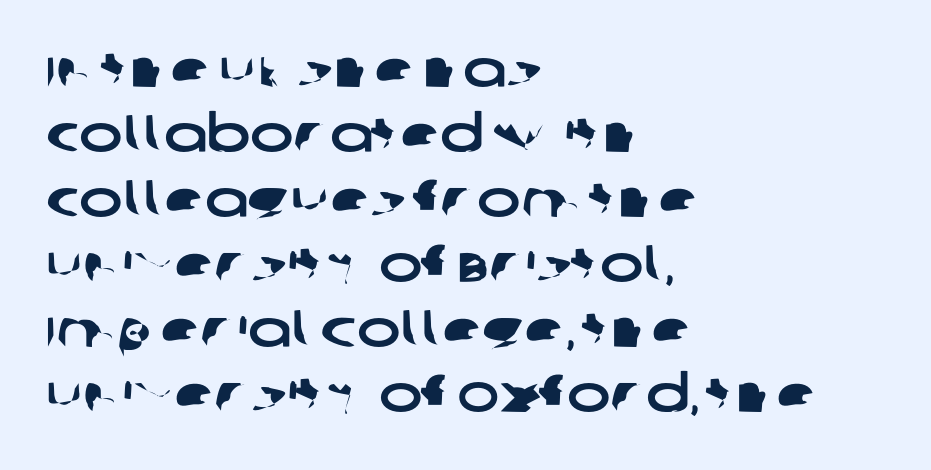
{"serif": "no", "width": "wide", "stroke_contrast": "low", "x_height": "large", "monospaced": "no", "underline": "no", "align": "left", "line_spacing": "normal", "line_spacing_ratio": 1.25, "letter_spacing": "normal", "letter_spacing_em": 0.0, "glyph_px": 52}
